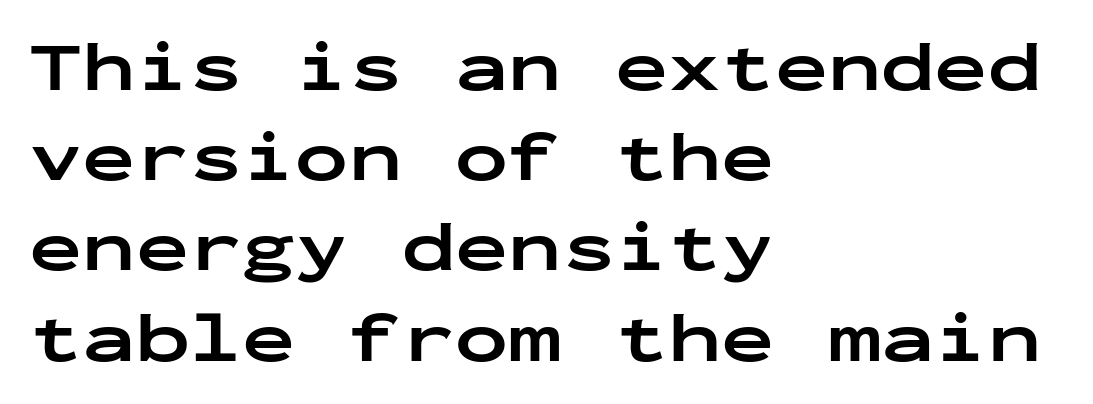
The image shows 71 px bold, wide sans-serif type, upright, monospaced; set left-aligned, normal line spacing (1.27x), normal letter spacing, not underlined; low stroke contrast and a medium x-height.
